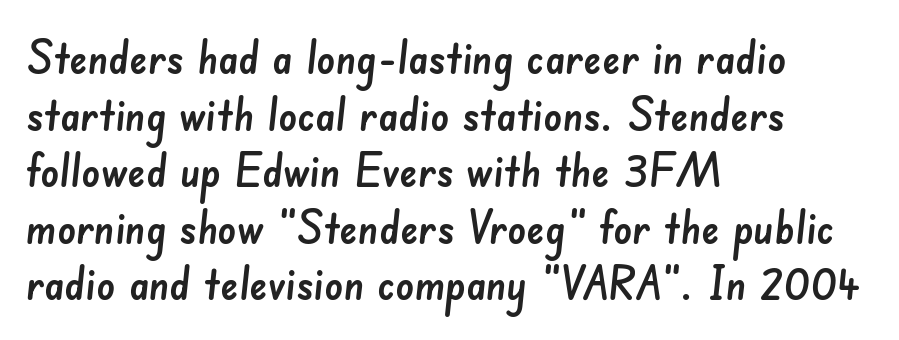
Q: Is the typeface a serif or a sans-serif typeface? A: Sans-serif.
Q: Is the text underlined? A: No.
Q: How is the paragraph aligned? A: Left-aligned.
Q: Is the spacing between letters normal or unusually wide? A: Normal.
Q: Width (condensed, normal, or wide)? A: Normal.
Q: Stroke contrast? A: Low.
Q: x-height? A: Small.
Q: Monospaced? A: No.
